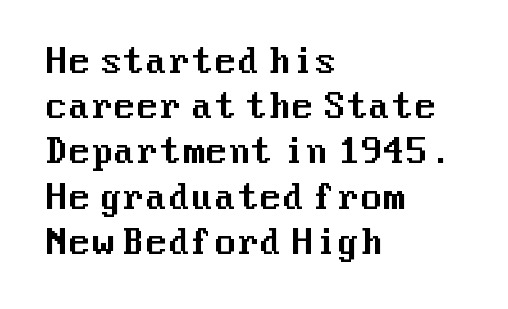
The image shows 33 px sans-serif type, upright; set left-aligned, normal line spacing (1.37x), normal letter spacing, not underlined; medium stroke contrast and a medium x-height.
